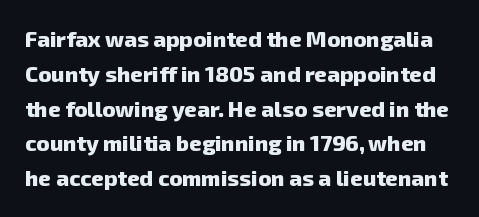
Is there much room between lines? A standard amount, neither cramped nor airy. Each word holds together tightly as a unit, with standard inter-letter gaps. Is the type bold? Yes — the strokes are clearly thick and heavy. Just letters on the line, the space beneath them empty.
